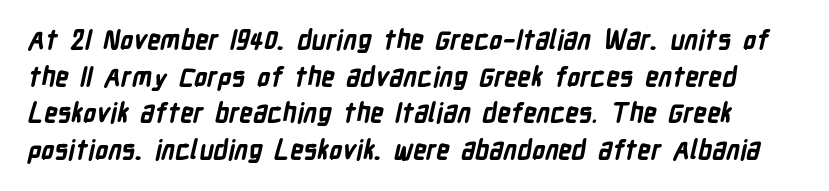
The image shows 26 px bold type; set normal line spacing (1.41x), normal letter spacing, not underlined.
